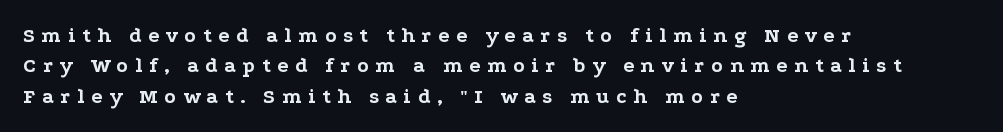
Ascenders rise straight up at ninety degrees. Substantial extra tracking has been applied to these lines. This is heavy type, rendered in bold. Plain, unruled lines of type. A normal amount of white space separates one row of letters from the next. Left-aligned paragraph, ragged on the right.
